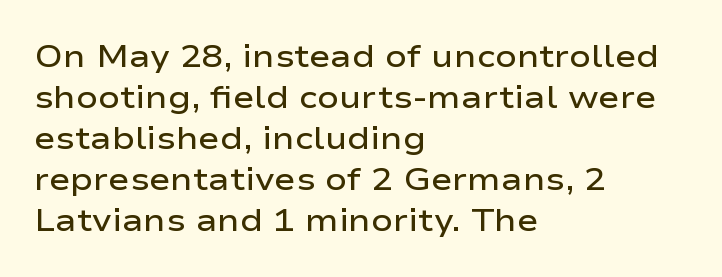
Regarding serifs, this sample does without them. A student would call this left alignment; a typographer would say flush left, rag right. Honestly, there is no underline to notice here at all. In terms of weight, the rendering is demibold, just under bold. Vertically, the passage feels balanced, rows spaced as you'd expect. What stands out about the letter spacing? Nothing — it is the standard amount.
